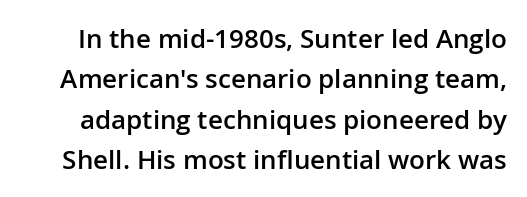
{"italic": "no", "bold": "semi", "underline": "no", "line_spacing": "normal", "line_spacing_ratio": 1.55, "letter_spacing": "normal", "letter_spacing_em": 0.0, "glyph_px": 26}
